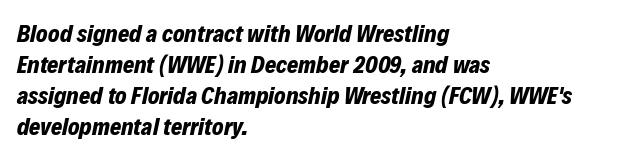
The image shows 24 px bold type, italic (leaning right); set left-aligned, normal line spacing (1.29x), normal letter spacing, not underlined.
